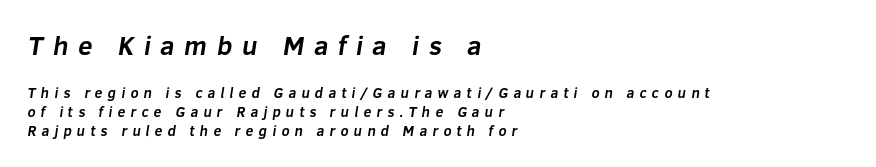
The image shows 26 px bold type; set left-aligned, normal line spacing (1.33x), unusually wide letter spacing (+0.37 em), not underlined; the first (top) block is 1.86x larger.
